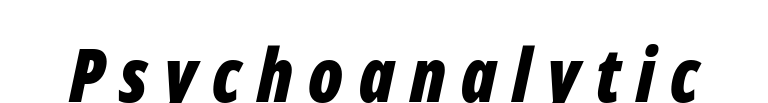
Spacing between characters has been opened up far beyond the box default. In designer terms, the underline attribute is active on this setting. The lettering tilts uniformly, giving the passage an italic look. The letters are bold, with thick, heavy strokes. The passage shown is typed in a proportional face where columns would drift.
